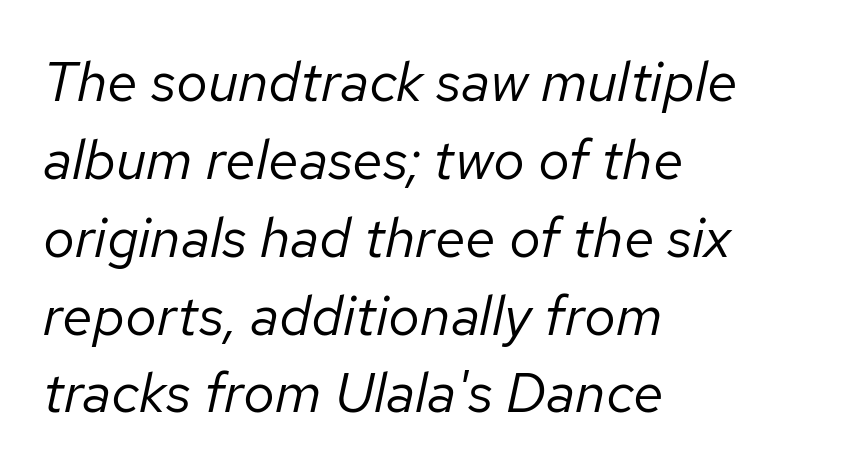
Q: Is the text bold? A: No.
Q: Is the text italic (slanted)? A: Yes, it leans right by about 12 degrees.
Q: Is the text underlined? A: No.
Q: How is the paragraph aligned? A: Left-aligned.
Q: Is the spacing between letters normal or unusually wide? A: Normal.
Q: Is the spacing between lines tight, normal or loose? A: Normal.
Q: Width (condensed, normal, or wide)? A: Normal.
Q: Stroke contrast? A: Low.
Q: x-height? A: Medium.
Q: Monospaced? A: No.
